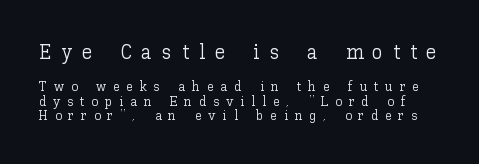
The image shows 21 px text type, upright; set tight line spacing (1.03x), unusually wide letter spacing (+0.47 em), not underlined; the first (top) block is 1.5x larger.
